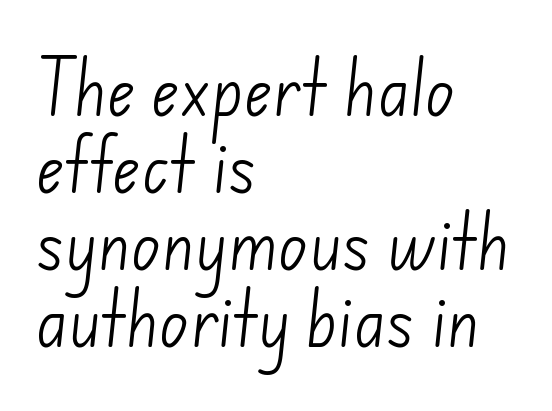
The image shows 61 px light sans-serif type; set left-aligned, normal line spacing (1.26x), normal letter spacing, not underlined; low stroke contrast and a small x-height.
